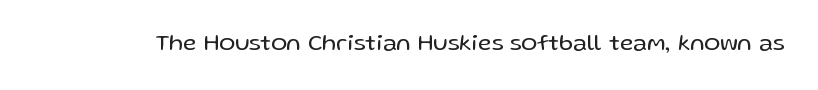
Only glyphs here, with clear space below each row. Notice how the stems are strictly vertical — no italics here. Between one letter and the next there's only the usual sliver of space. Is this a heavy cut? Hardly; it is regular or lighter.
